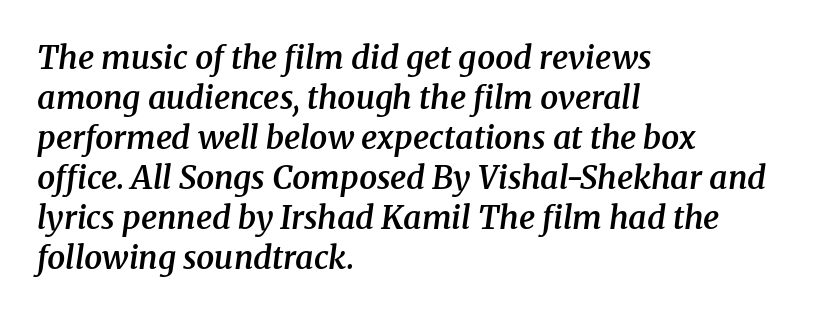
The face used here is seriffed, in the tradition of book romans. You could not count columns in this text — the font is proportionally spaced. A normal amount of white space separates one row of letters from the next. The lines are quadded left.
